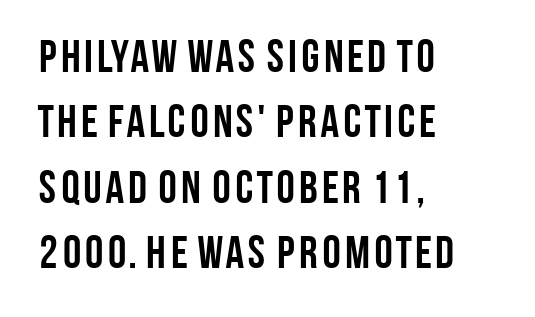
{"serif": "no", "italic": "no", "bold": "yes", "weight": "semibold", "width": "condensed", "stroke_contrast": "low", "x_height": "large", "monospaced": "no", "underline": "no", "align": "left", "line_spacing": "normal", "line_spacing_ratio": 1.42, "letter_spacing": "normal", "letter_spacing_em": 0.0, "glyph_px": 46}
